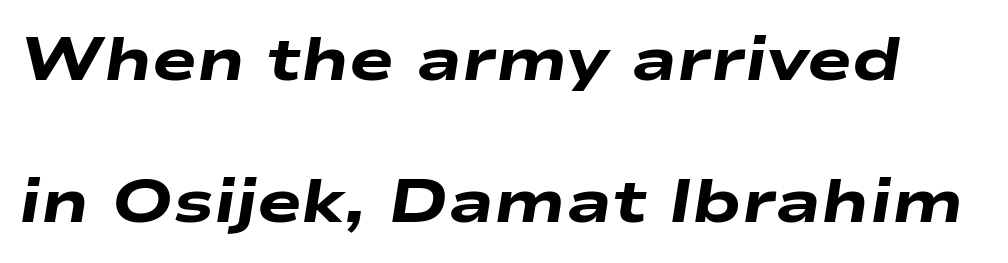
You could call the tracking neutral — neither tight nor loose. This is oblique type, the kind used for emphasis or titles. Looks like regular typesetting: each glyph gets only the width it needs. Type without underlining.
